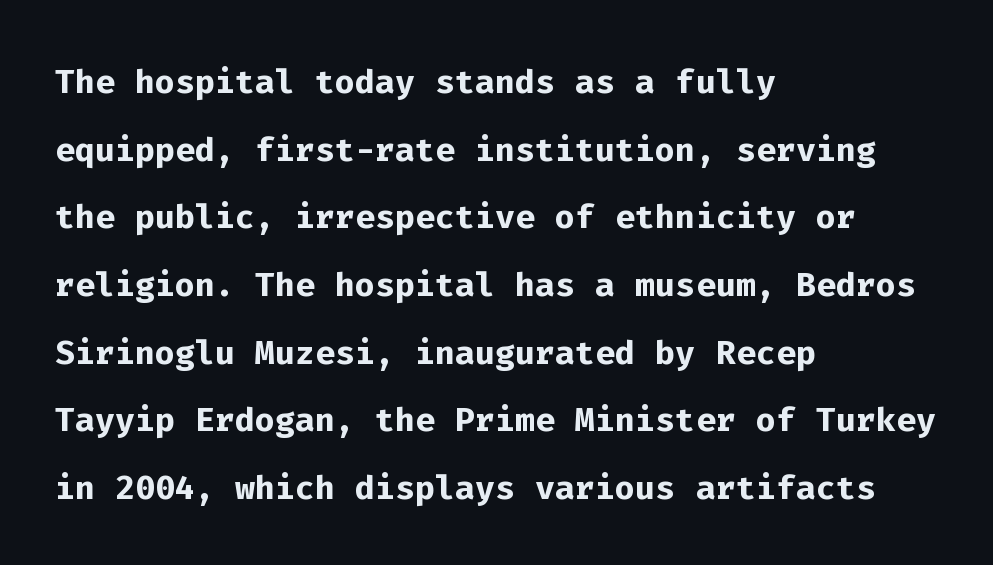
Quick note: underline off. Serifs: no, the terminals of the letterforms are clean. This rendering uses left alignment, leaving the right contour irregular. Weight: bold.
